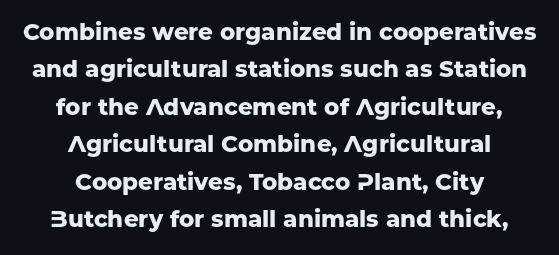
The image shows 23 px bold type, upright; set centered, normal line spacing (1.63x), normal letter spacing, not underlined.
